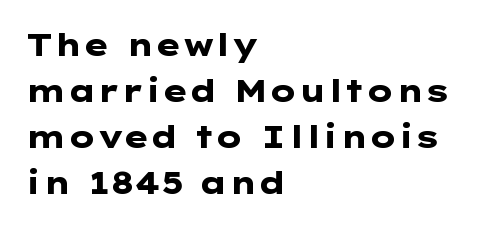
How would I describe the line gaps? Plain and ordinary. Grotesque or geometric, the face here clearly has no serifs. A roman cut, with each character standing at attention. Horizontal alignment here is leftward, the default for most running prose. Each word holds together tightly as a unit, with standard inter-letter gaps.
